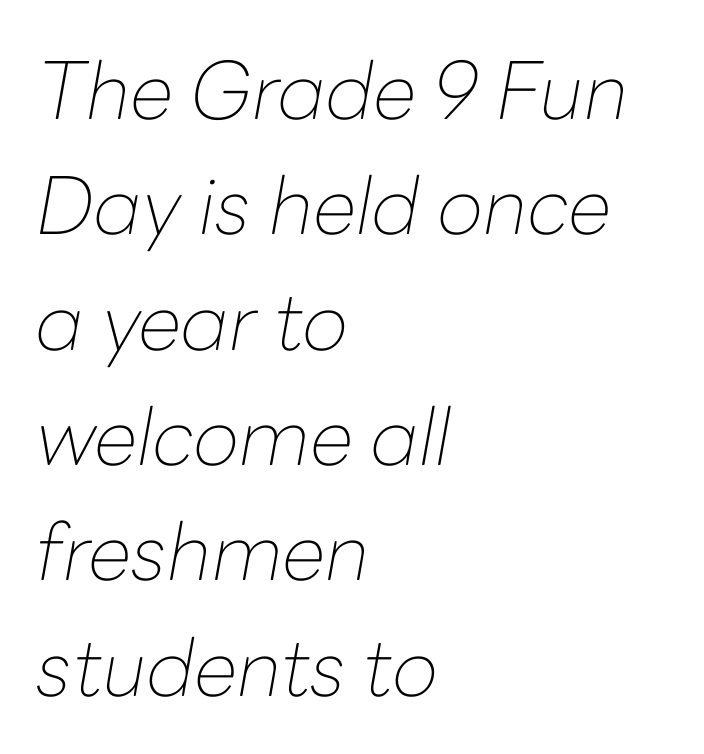
Q: Is the text bold? A: No.
Q: Is the text italic (slanted)? A: Yes, it leans right by about 10 degrees.
Q: Is the text underlined? A: No.
Q: How is the paragraph aligned? A: Left-aligned.
Q: Is the spacing between letters normal or unusually wide? A: Normal.
Q: Is the spacing between lines tight, normal or loose? A: Normal.
Q: Width (condensed, normal, or wide)? A: Normal.
Q: Stroke contrast? A: Low.
Q: x-height? A: Medium.
Q: Monospaced? A: No.
